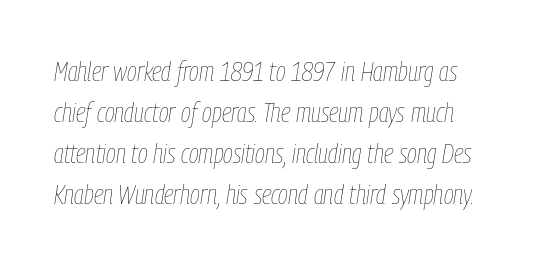
Q: Is the text bold? A: No.
Q: Is the text italic (slanted)? A: Yes, it leans right by about 9 degrees.
Q: Is the text underlined? A: No.
Q: Is the spacing between letters normal or unusually wide? A: Normal.
Q: Is the spacing between lines tight, normal or loose? A: Normal.
